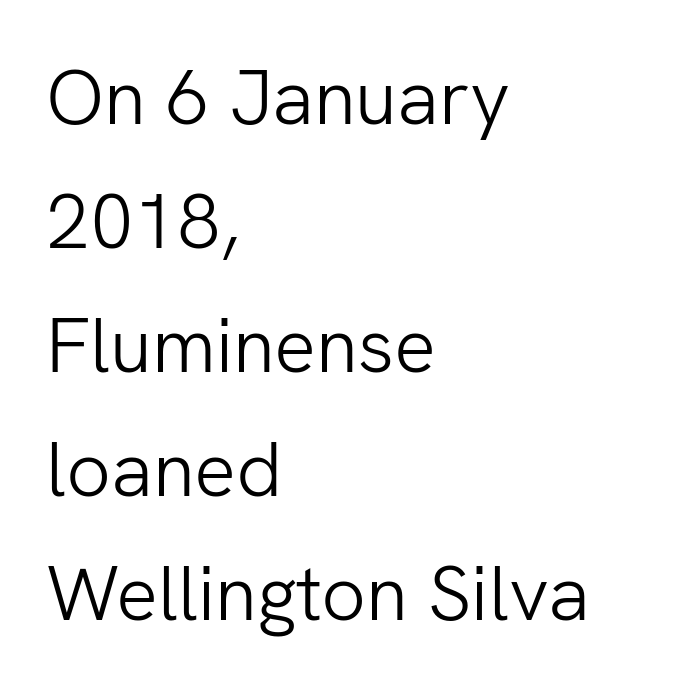
The image shows 78 px light sans-serif type, upright; set left-aligned, normal line spacing (1.59x), normal letter spacing, not underlined; low stroke contrast and a medium x-height.
